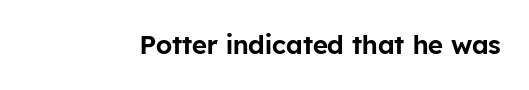
Q: Is the text italic (slanted)? A: No, it is upright.
Q: Is the text underlined? A: No.
Q: Is the spacing between letters normal or unusually wide? A: Normal.
